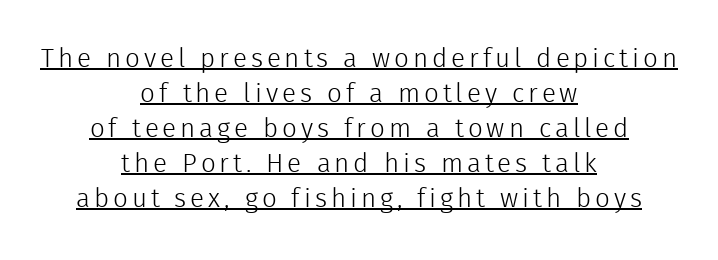
The image shows 26 px text type, upright; set centered, normal line spacing (1.35x), underlined.
